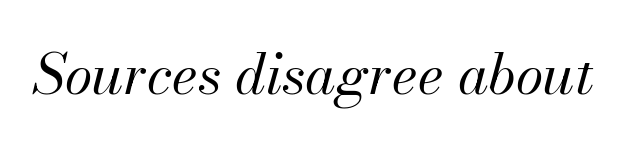
The image shows 56 px regular-weight type, italic (leaning right); set normal letter spacing, not underlined; medium stroke contrast and a small x-height.
